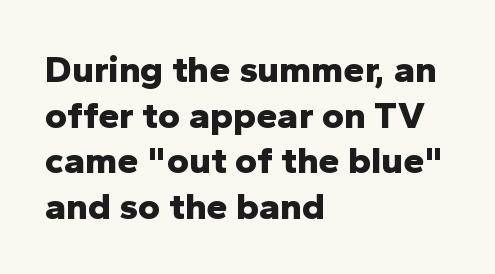
{"serif": "no", "italic": "no", "bold": "yes", "weight": "bold", "width": "normal", "stroke_contrast": "low", "x_height": "medium", "monospaced": "no", "underline": "no", "align": "left", "line_spacing_ratio": 1.2, "letter_spacing": "normal", "letter_spacing_em": 0.0, "glyph_px": 38}
